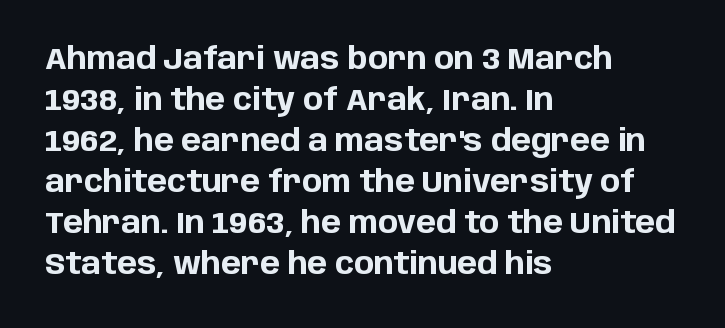
Each letter's strokes conclude bluntly, with no projecting serifs. The letters advance in unequal steps, a hallmark of proportional type. The lettering holds an erect, upright posture throughout. The rendering keeps characters at their native spacing. Normally led — the rows are evenly, conventionally spaced. The typesetter chose a ragged-right arrangement here.
